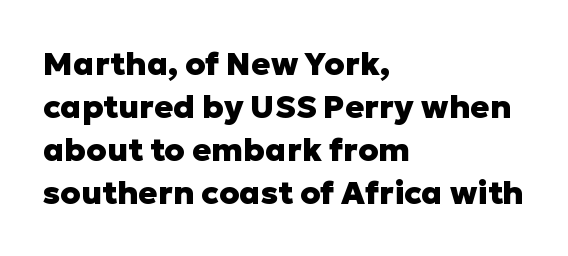
The image shows 32 px heavy sans-serif type, upright; set left-aligned, normal line spacing (1.34x), normal letter spacing, not underlined; low stroke contrast and a medium x-height.
